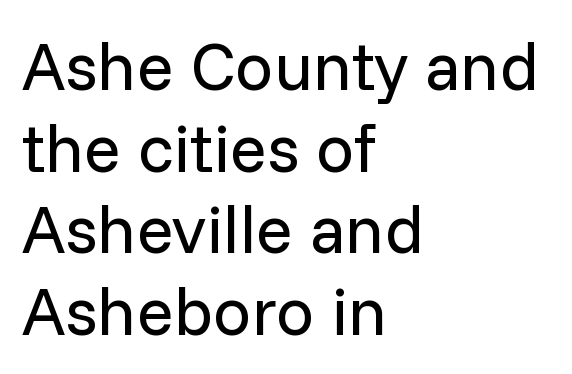
The rendering uses natural spacing where letterforms have individual widths. Tracking here is standard; glyphs follow each other at the usual distance. Vertical stems look standard width or narrower in stroke. Compared with a centered layout, this one pins lines to the left instead. The specimen omits any rule beneath the text block's lines.
